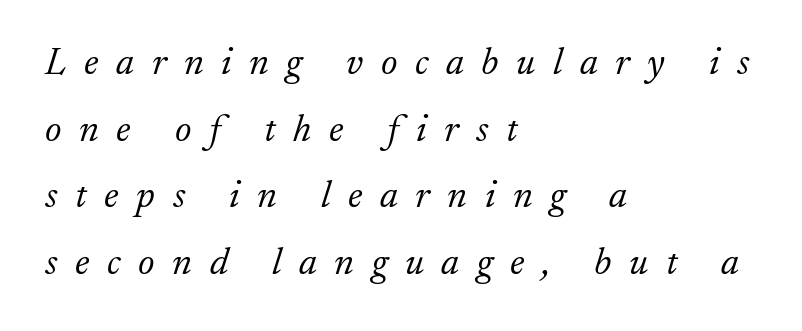
The image shows 39 px light serif type, italic (leaning right); set left-aligned, line spacing 1.71x, unusually wide letter spacing (+0.45 em), not underlined; low stroke contrast and a small x-height.
